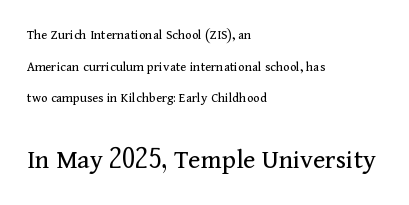
If you squint, the bottom block still reads clearly — it's the larger of the two. Each letter keeps its own natural width here, so spacing adapts to shape. This rendering leaves character spacing at its baseline value. The designer dialed line spacing up above the default. If you drew a line through each stem, it would be perfectly vertical.
